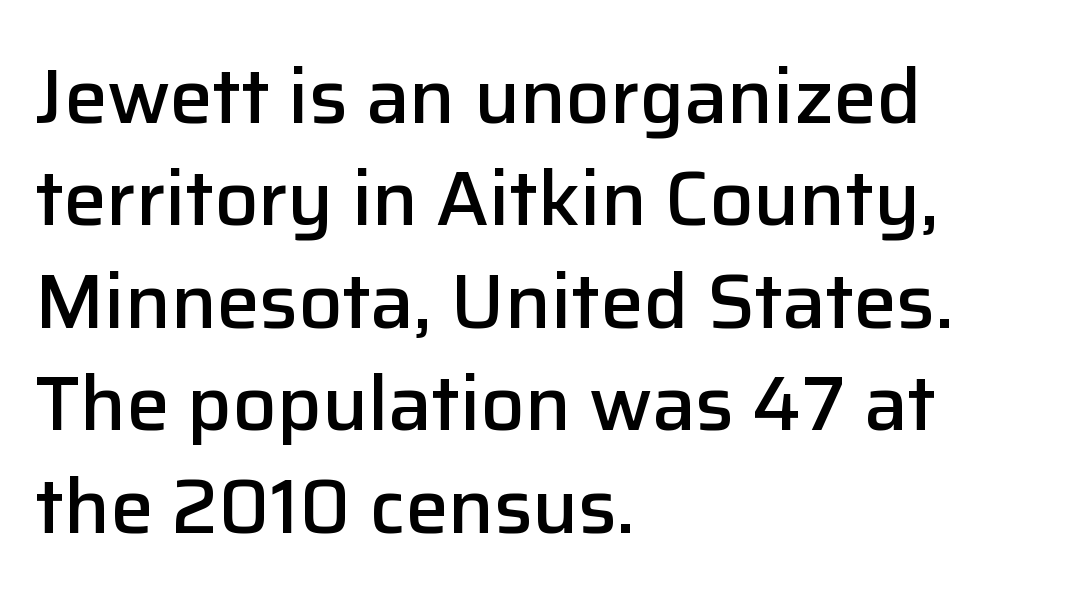
Q: Is the text bold? A: Semi-bold.
Q: Is the text italic (slanted)? A: No, it is upright.
Q: Is the typeface a serif or a sans-serif typeface? A: Sans-serif.
Q: Is the text underlined? A: No.
Q: How is the paragraph aligned? A: Left-aligned.
Q: Is the spacing between letters normal or unusually wide? A: Normal.
Q: Is the spacing between lines tight, normal or loose? A: Normal.
Q: Width (condensed, normal, or wide)? A: Normal.
Q: Stroke contrast? A: Low.
Q: x-height? A: Medium.
Q: Monospaced? A: No.
